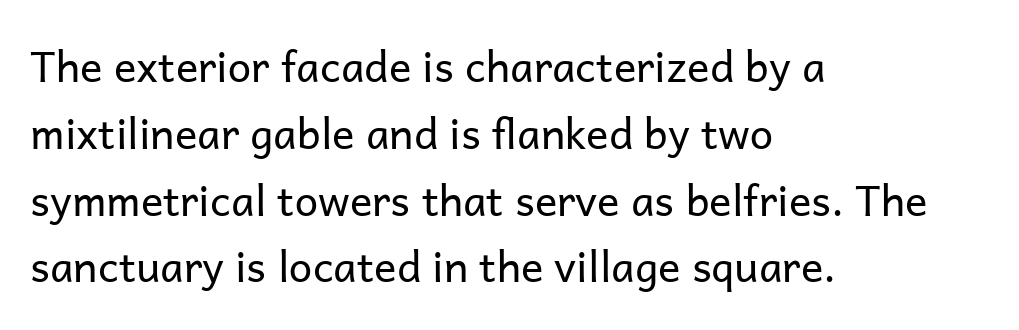
Q: Is the text bold? A: No.
Q: Is the text italic (slanted)? A: No, it is upright.
Q: Is the typeface a serif or a sans-serif typeface? A: Sans-serif.
Q: Is the text underlined? A: No.
Q: How is the paragraph aligned? A: Left-aligned.
Q: Is the spacing between letters normal or unusually wide? A: Normal.
Q: Is the spacing between lines tight, normal or loose? A: Normal.
Q: Width (condensed, normal, or wide)? A: Normal.
Q: Stroke contrast? A: Low.
Q: x-height? A: Medium.
Q: Monospaced? A: No.
